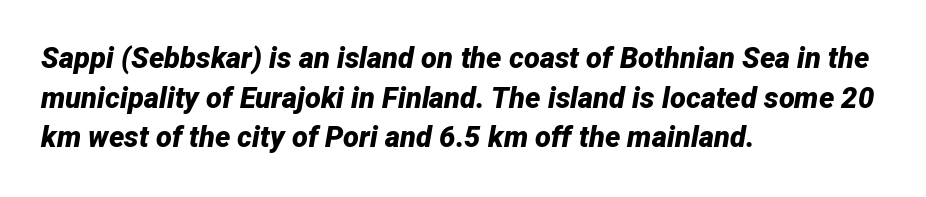
The image shows 29 px bold type, italic (leaning right); set left-aligned, normal line spacing (1.37x), normal letter spacing, not underlined; low stroke contrast and a medium x-height.
